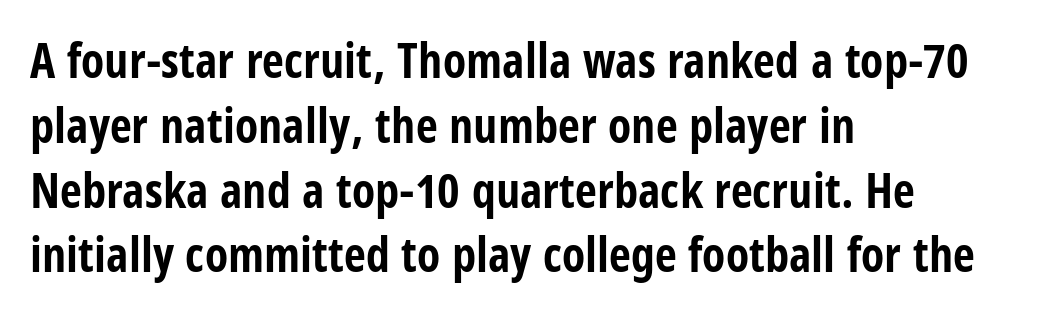
Q: Is the text bold? A: Yes.
Q: Is the text italic (slanted)? A: No, it is upright.
Q: Is the typeface a serif or a sans-serif typeface? A: Sans-serif.
Q: Is the text underlined? A: No.
Q: How is the paragraph aligned? A: Left-aligned.
Q: Is the spacing between letters normal or unusually wide? A: Normal.
Q: Is the spacing between lines tight, normal or loose? A: Normal.
Q: Width (condensed, normal, or wide)? A: Condensed.
Q: Stroke contrast? A: Low.
Q: x-height? A: Large.
Q: Monospaced? A: No.
